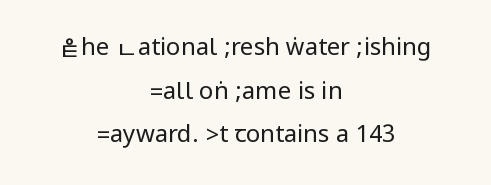
{"italic": "no", "bold": "no", "underline": "no", "align": "center", "line_spacing_ratio": 1.82, "letter_spacing": "normal", "letter_spacing_em": 0.0, "glyph_px": 24}
